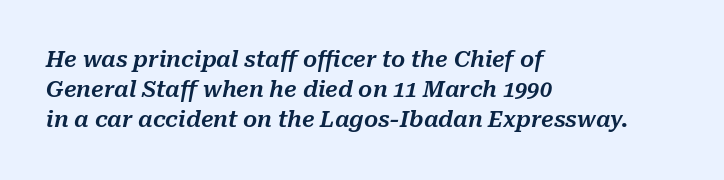
{"italic": "yes", "lean": "right", "slant_degrees": 10, "underline": "no", "align": "left", "line_spacing": "normal", "line_spacing_ratio": 1.37, "letter_spacing": "normal", "letter_spacing_em": 0.0, "glyph_px": 22}
